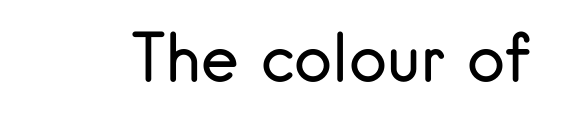
No italicization has been applied; the sample stays upright. Spacing verdict: proportional, widths tailored to each character. A sans-serif font was chosen for this passage. Letter spacing: default. The area under the type is left untouched. This is not heavy type; no bold has been used.
